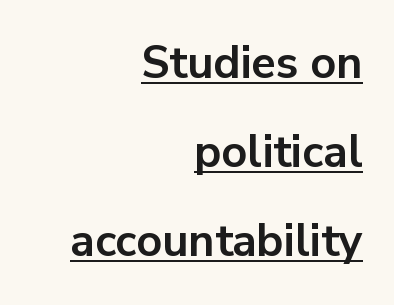
Q: Is the text bold? A: Yes.
Q: Is the text italic (slanted)? A: No, it is upright.
Q: Is the typeface a serif or a sans-serif typeface? A: Sans-serif.
Q: Is the text underlined? A: Yes.
Q: How is the paragraph aligned? A: Right-aligned.
Q: Is the spacing between letters normal or unusually wide? A: Normal.
Q: Is the spacing between lines tight, normal or loose? A: Loose.
Q: Width (condensed, normal, or wide)? A: Normal.
Q: Stroke contrast? A: Low.
Q: x-height? A: Medium.
Q: Monospaced? A: No.
